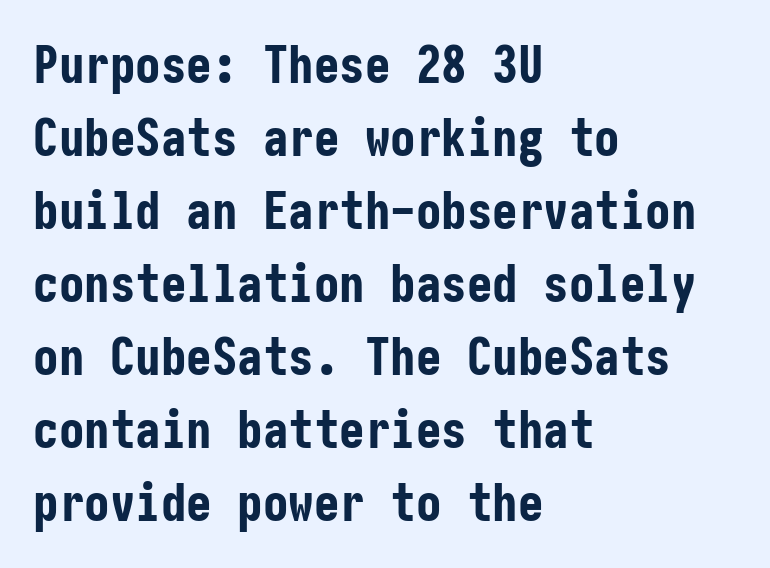
Bare-footed words on every line. Tracking here is standard; glyphs follow each other at the usual distance. The lines are quadded left. Every letter is thick-stroked: bold, no question. The lettering holds an erect, upright posture throughout. Note: no serifs on the glyphs.
